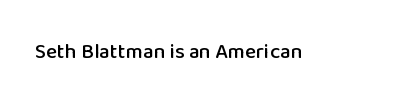
Every character sits straight up, as roman type does. The string is rendered with underlining switched off. Students, note that the glyphs here touch the page at normal intervals.
